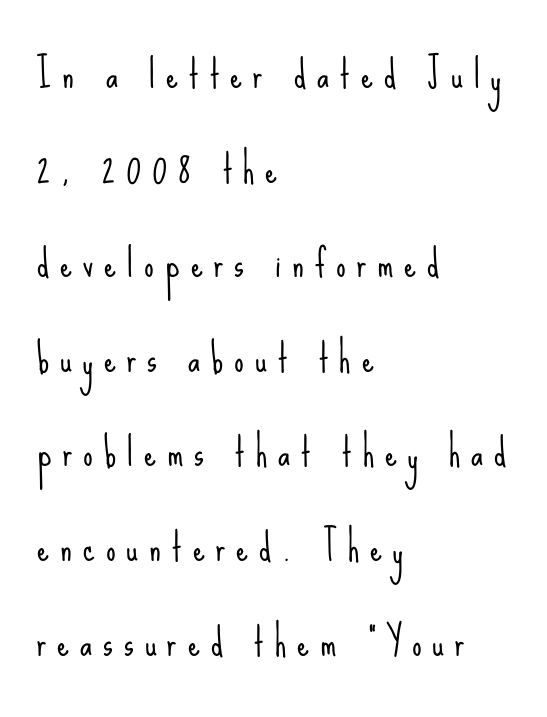
Q: Is the text bold? A: No.
Q: Is the text italic (slanted)? A: No, it is upright.
Q: Is the typeface a serif or a sans-serif typeface? A: Sans-serif.
Q: Is the text underlined? A: No.
Q: How is the paragraph aligned? A: Left-aligned.
Q: Is the spacing between letters normal or unusually wide? A: Unusually wide.
Q: Is the spacing between lines tight, normal or loose? A: Loose.
Q: Width (condensed, normal, or wide)? A: Condensed.
Q: Stroke contrast? A: Low.
Q: x-height? A: Small.
Q: Monospaced? A: No.
